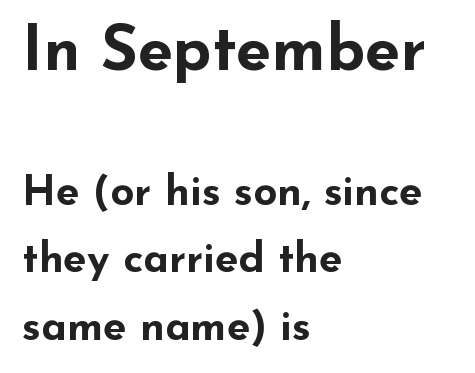
{"serif": "no", "italic": "no", "bold": "yes", "weight": "bold", "width": "wide", "stroke_contrast": "low", "x_height": "small", "monospaced": "no", "underline": "no", "align": "left", "line_spacing": "normal", "line_spacing_ratio": 1.6, "letter_spacing": "normal", "letter_spacing_em": 0.0, "larger_block": "first", "size_ratio": 1.5, "glyph_px": 63}
